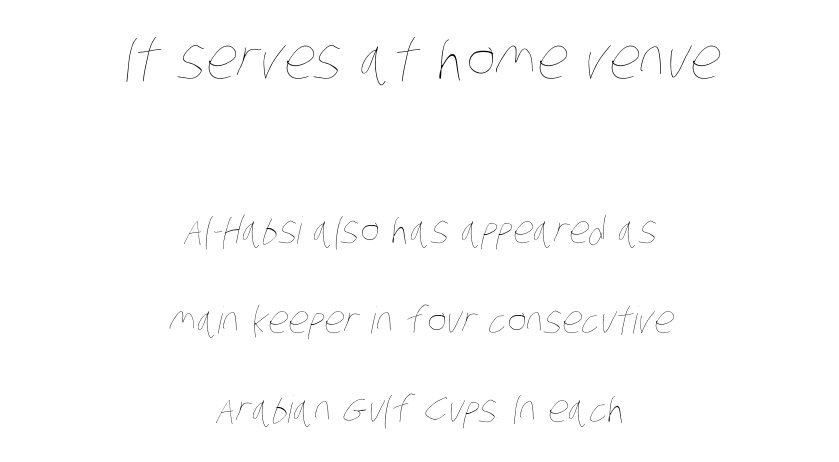
{"bold": "no", "weight": "thin", "width": "condensed", "stroke_contrast": "low", "x_height": "large", "monospaced": "no", "underline": "no", "align": "center", "line_spacing": "loose", "line_spacing_ratio": 2.42, "letter_spacing": "normal", "letter_spacing_em": 0.0, "larger_block": "first", "size_ratio": 1.51, "glyph_px": 56}
